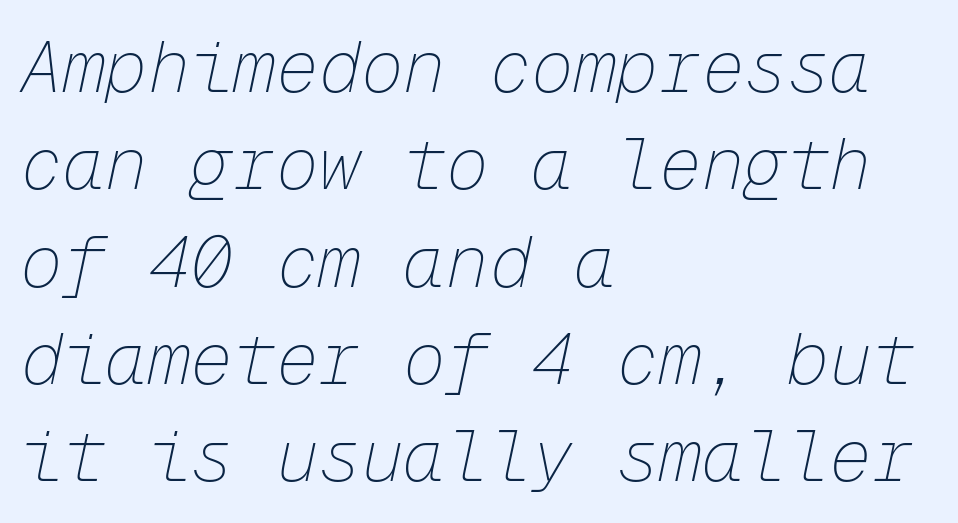
Q: Is the text bold? A: No.
Q: Is the text italic (slanted)? A: Yes, it leans right by about 12 degrees.
Q: Is the text underlined? A: No.
Q: How is the paragraph aligned? A: Left-aligned.
Q: Is the spacing between letters normal or unusually wide? A: Normal.
Q: Is the spacing between lines tight, normal or loose? A: Normal.
Q: Width (condensed, normal, or wide)? A: Normal.
Q: Stroke contrast? A: Low.
Q: x-height? A: Medium.
Q: Monospaced? A: Yes.
